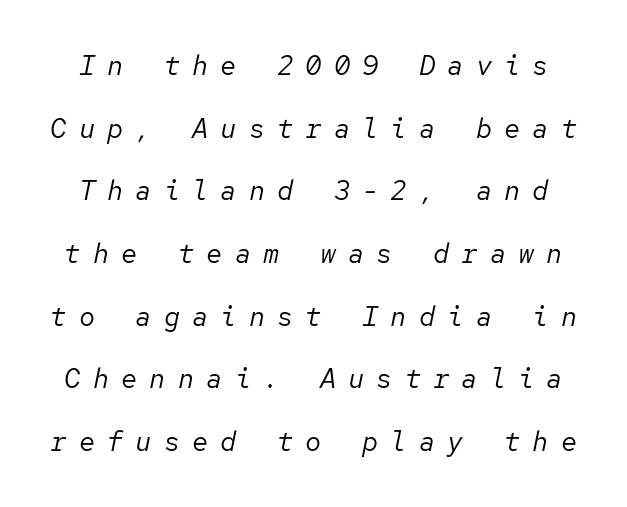
Stroke mass is kept to a normal reading level or below. Characters are canted at an angle relative to the baseline's perpendicular. The passage shown stacks its lines with a broad gap. No word sits above an underline. Honestly, the letter spacing is so wide it's the main thing you notice.
